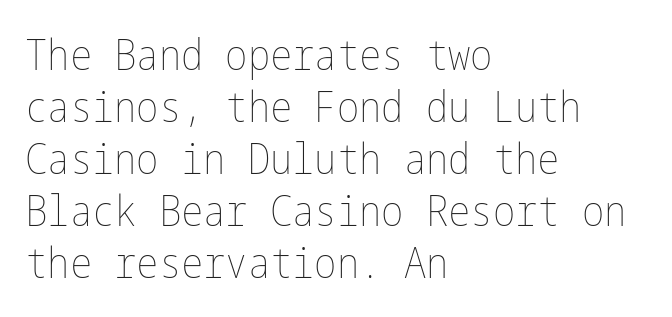
The image shows 42 px thin, condensed type, upright; set left-aligned, line spacing 1.24x, normal letter spacing, not underlined; low stroke contrast and a medium x-height.
